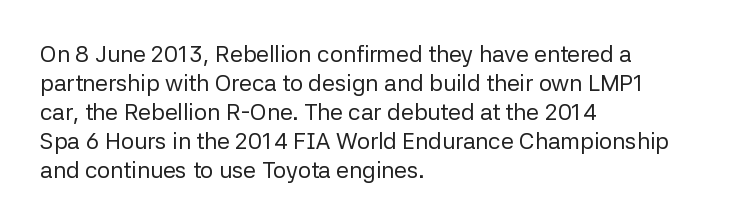
{"italic": "no", "bold": "no", "underline": "no", "align": "left", "line_spacing": "normal", "line_spacing_ratio": 1.26, "letter_spacing": "normal", "letter_spacing_em": 0.0, "glyph_px": 23}
